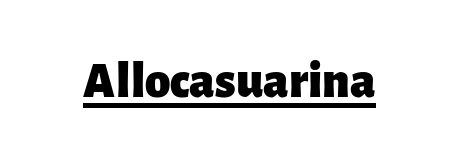
Q: Is the text bold? A: Yes.
Q: Is the text italic (slanted)? A: No, it is upright.
Q: Is the typeface a serif or a sans-serif typeface? A: Sans-serif.
Q: Is the text underlined? A: Yes.
Q: Is the spacing between letters normal or unusually wide? A: Normal.
Q: Width (condensed, normal, or wide)? A: Normal.
Q: Stroke contrast? A: Low.
Q: x-height? A: Medium.
Q: Monospaced? A: No.
